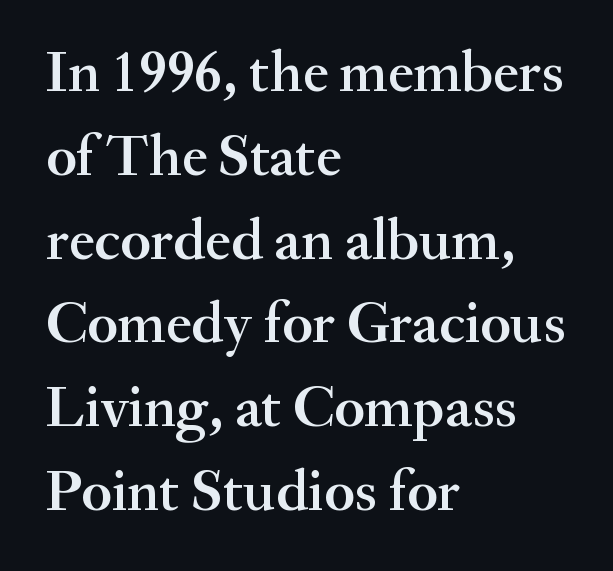
Horizontal bands of white between lines are of average thickness. The setting favours the left margin, as ordinary paragraphs usually do. Upright lettering throughout. Emphasis by weight is partial: semibold. Each letter's strokes conclude with small projecting serifs. Standard letterfit; no display-style spreading of the glyphs.
